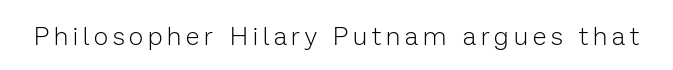
The image shows 25 px text type, upright; set unusually wide letter spacing (+0.2 em), not underlined.
